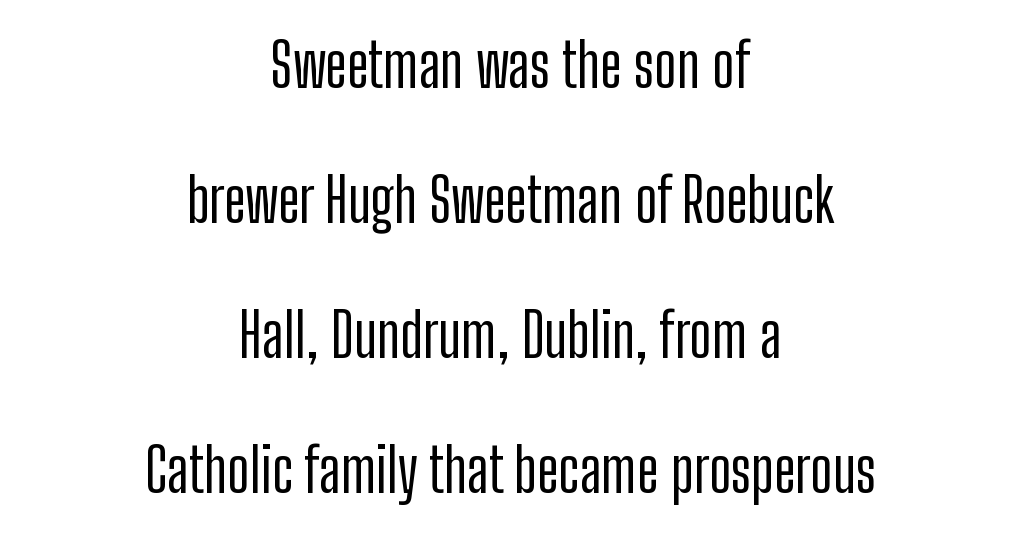
Q: Is the text italic (slanted)? A: No, it is upright.
Q: Is the typeface a serif or a sans-serif typeface? A: Sans-serif.
Q: Is the text underlined? A: No.
Q: How is the paragraph aligned? A: Centered.
Q: Is the spacing between letters normal or unusually wide? A: Normal.
Q: Is the spacing between lines tight, normal or loose? A: Loose.
Q: Width (condensed, normal, or wide)? A: Condensed.
Q: Stroke contrast? A: Low.
Q: x-height? A: Medium.
Q: Monospaced? A: No.
